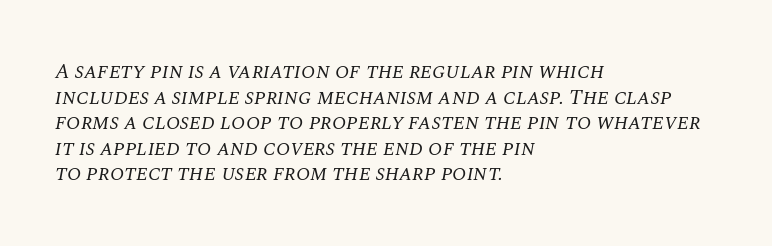
Q: Is the text bold? A: No.
Q: Is the text italic (slanted)? A: Yes, it leans right by about 10 degrees.
Q: Is the text underlined? A: No.
Q: How is the paragraph aligned? A: Left-aligned.
Q: Is the spacing between letters normal or unusually wide? A: Normal.
